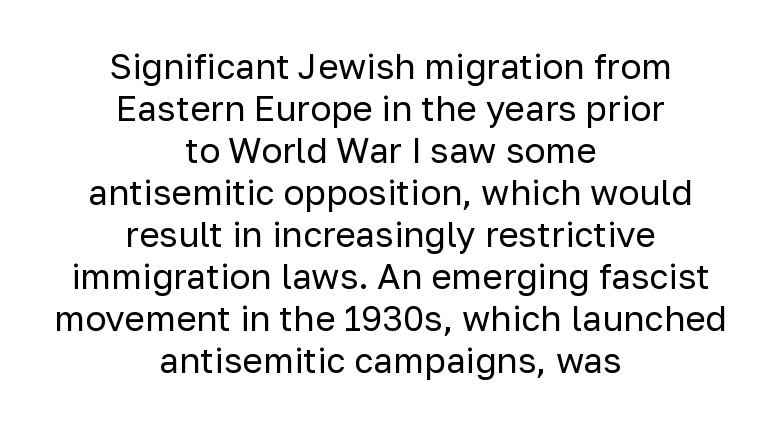
Q: Is the text bold? A: No.
Q: Is the text italic (slanted)? A: No, it is upright.
Q: Is the typeface a serif or a sans-serif typeface? A: Sans-serif.
Q: Is the text underlined? A: No.
Q: How is the paragraph aligned? A: Centered.
Q: Is the spacing between letters normal or unusually wide? A: Normal.
Q: Width (condensed, normal, or wide)? A: Normal.
Q: Stroke contrast? A: Low.
Q: x-height? A: Medium.
Q: Monospaced? A: No.
